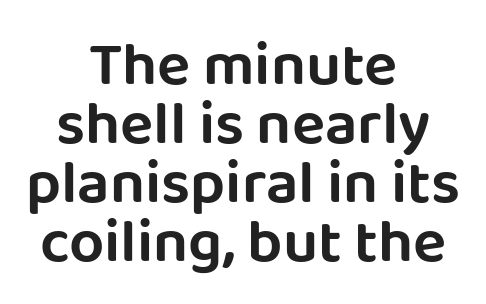
{"serif": "no", "italic": "no", "width": "normal", "stroke_contrast": "low", "x_height": "large", "monospaced": "no", "underline": "no", "align": "center", "line_spacing": "tight", "line_spacing_ratio": 0.95, "letter_spacing": "normal", "letter_spacing_em": 0.0, "glyph_px": 62}
